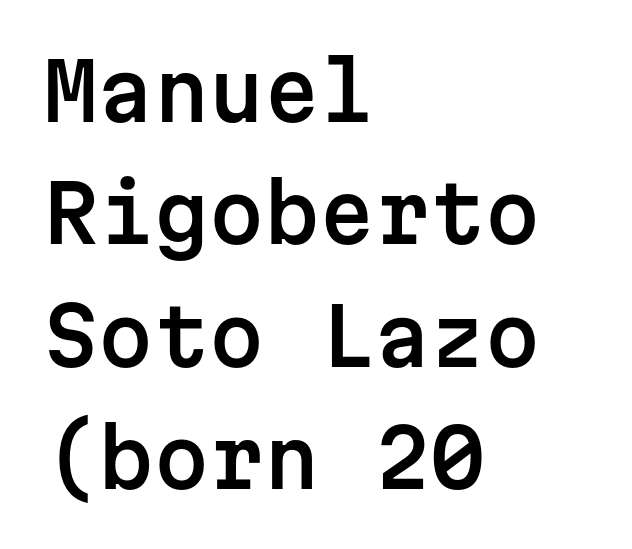
The image shows 79 px sans-serif type, upright, monospaced; set left-aligned, normal line spacing (1.55x), normal letter spacing, not underlined; low stroke contrast and a medium x-height.
